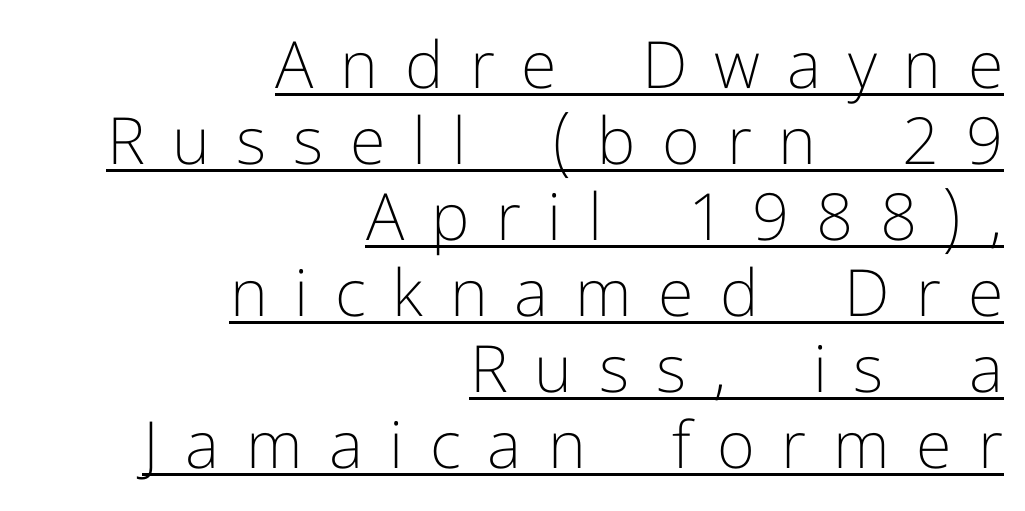
What kind of face is this? One without serifs — a sans. A quiet, ordinary-to-light weight characterises the typeface. Caption: multi-line text, flush right, ragged left. Underlining? Definitely there. The rendering uses natural spacing where letterforms have individual widths.
